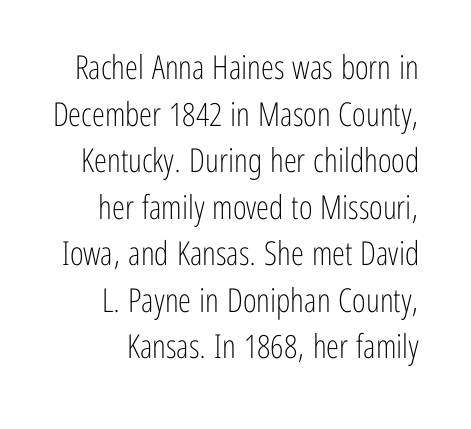
Line spacing here is normal. Serif or sans? Sans — the stroke terminals are bare. Rule under the text: the space is simply empty. The line texture is even and compact thanks to regular tracking.
